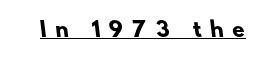
The image shows 20 px bold type; set unusually wide letter spacing (+0.45 em), underlined.
